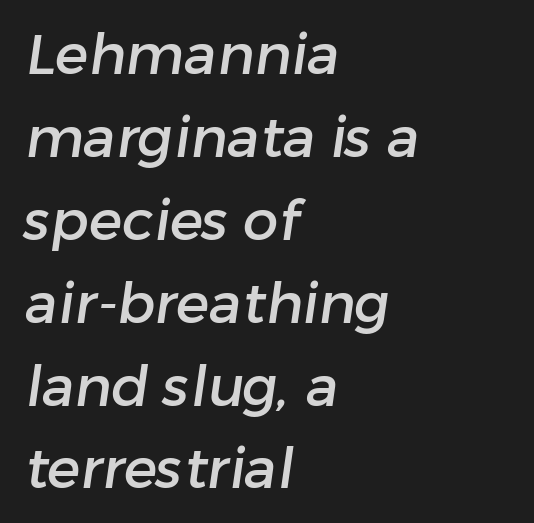
Interline gaps are of average width in this sample. The setting favours the left margin, as ordinary paragraphs usually do. The face used here is rendered with its standard letterfit. Has an underline been added? It has not. The letters advance in unequal steps, a hallmark of proportional type.
